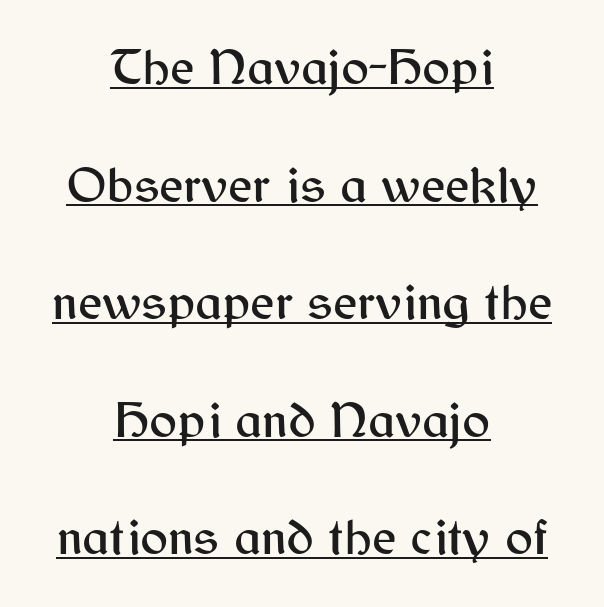
Q: Is the text italic (slanted)? A: No, it is upright.
Q: Is the typeface a serif or a sans-serif typeface? A: Sans-serif.
Q: Is the text underlined? A: Yes.
Q: How is the paragraph aligned? A: Centered.
Q: Is the spacing between letters normal or unusually wide? A: Normal.
Q: Is the spacing between lines tight, normal or loose? A: Loose.
Q: Width (condensed, normal, or wide)? A: Normal.
Q: Stroke contrast? A: Medium.
Q: x-height? A: Medium.
Q: Monospaced? A: No.
